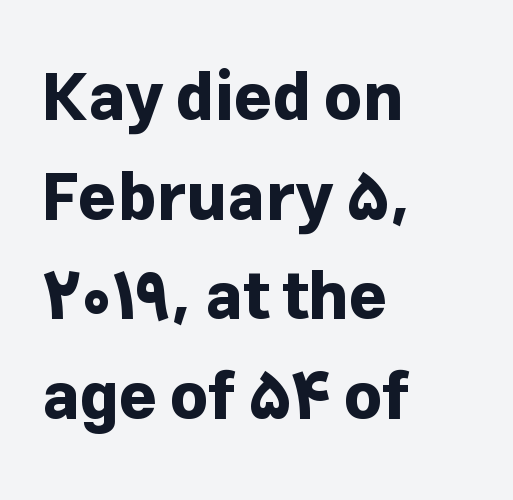
The image shows 66 px bold sans-serif type, upright; set left-aligned, normal line spacing (1.51x), normal letter spacing, not underlined; low stroke contrast and a medium x-height.
